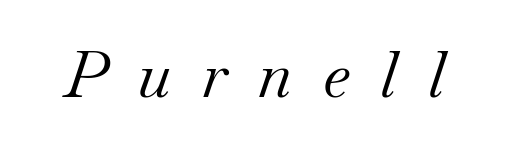
Q: Is the text bold? A: No.
Q: Is the text italic (slanted)? A: Yes, it leans right by about 18 degrees.
Q: Is the typeface a serif or a sans-serif typeface? A: Serif.
Q: Is the text underlined? A: No.
Q: Is the spacing between letters normal or unusually wide? A: Unusually wide.
Q: Width (condensed, normal, or wide)? A: Normal.
Q: Stroke contrast? A: Medium.
Q: x-height? A: Small.
Q: Monospaced? A: No.
